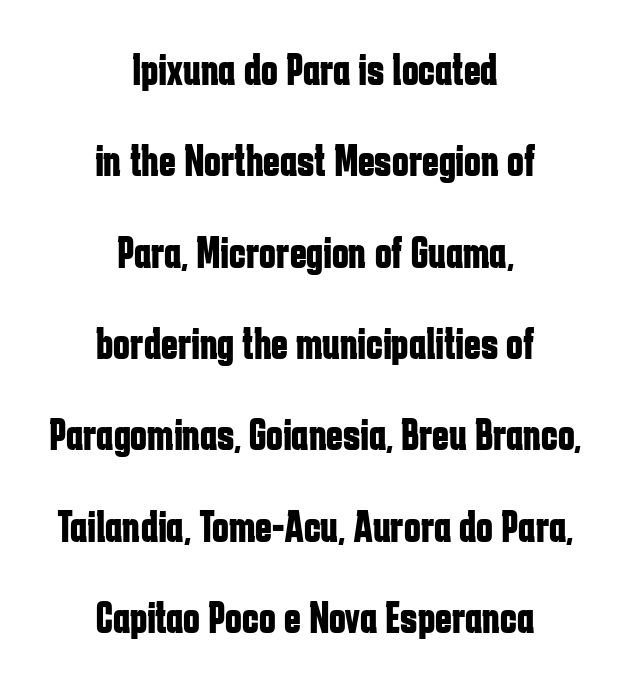
Summary of weight: heavy, a full bold. A centered setting, common on invitations and titles, is used for this passage. The gaps between neighbouring characters are ordinary and unremarkable. A typesetter would call this leading open, well beyond the default. The letters advance in unequal steps, a hallmark of proportional type.
